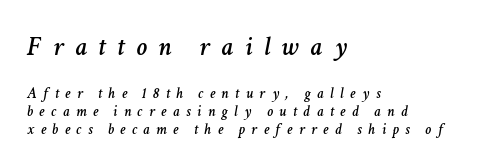
{"italic": "yes", "lean": "right", "slant_degrees": 11, "underline": "no", "align": "left", "line_spacing_ratio": 1.22, "letter_spacing": "wide", "letter_spacing_em": 0.43, "larger_block": "first", "size_ratio": 1.8, "glyph_px": 27}
